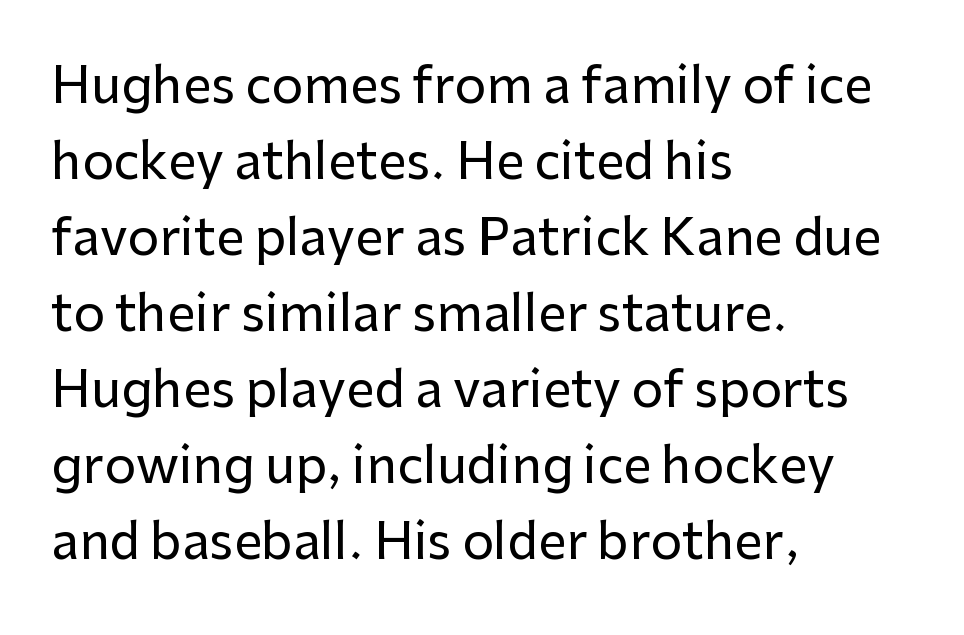
Q: Is the text italic (slanted)? A: No, it is upright.
Q: Is the typeface a serif or a sans-serif typeface? A: Sans-serif.
Q: Is the text underlined? A: No.
Q: How is the paragraph aligned? A: Left-aligned.
Q: Is the spacing between letters normal or unusually wide? A: Normal.
Q: Is the spacing between lines tight, normal or loose? A: Normal.
Q: Width (condensed, normal, or wide)? A: Normal.
Q: Stroke contrast? A: Low.
Q: x-height? A: Medium.
Q: Monospaced? A: No.
